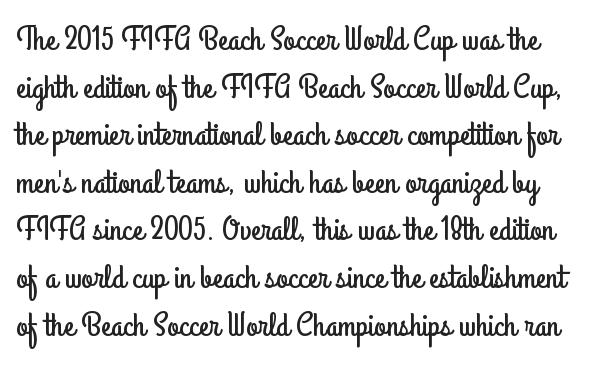
The image shows 34 px condensed sans-serif type; set normal line spacing (1.4x), normal letter spacing, not underlined; low stroke contrast and a small x-height.
